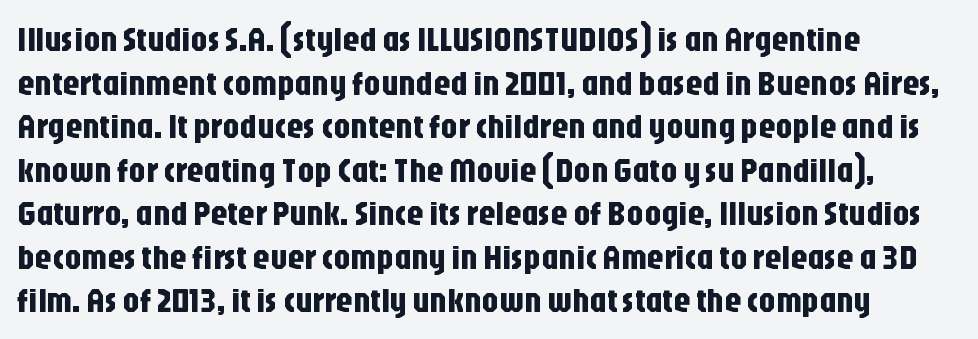
{"serif": "no", "italic": "no", "width": "condensed", "stroke_contrast": "low", "x_height": "large", "monospaced": "no", "underline": "no", "align": "left", "line_spacing": "normal", "line_spacing_ratio": 1.28, "letter_spacing": "normal", "letter_spacing_em": 0.0, "glyph_px": 34}
